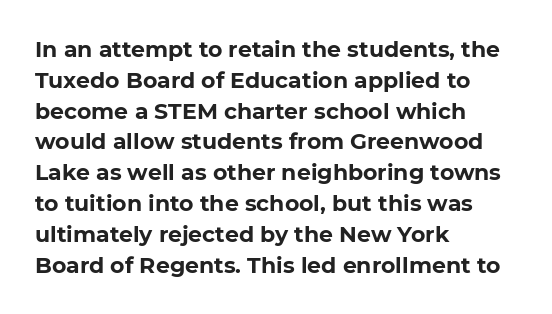
No italicization has been applied; the sample stays upright. The line-height multiplier appears to be the usual default. The face used here has the dense, thick strokes of a bold. Clear beneath every line of the passage. Each word holds together tightly as a unit, with standard inter-letter gaps. The typesetter chose a ragged-right arrangement here.
